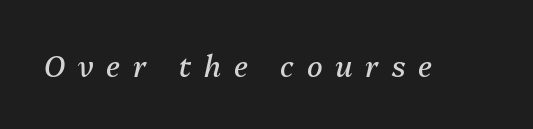
Has an underline been added? It has not. Spacing verdict: proportional, widths tailored to each character. Stroke thickness stays within the range of a standard reading face or lighter. Italic? Definitely — the glyphs are oblique.
